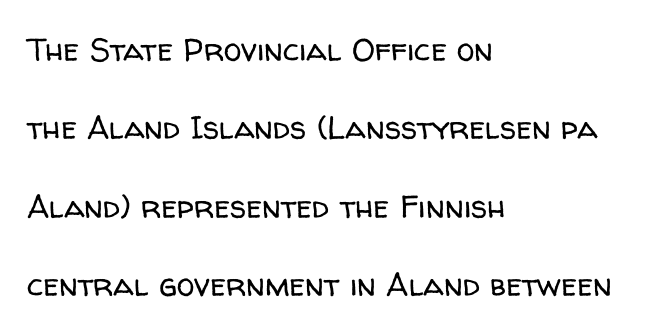
{"serif": "no", "italic": "no", "bold": "no", "weight": "regular", "width": "normal", "stroke_contrast": "low", "x_height": "medium", "monospaced": "no", "underline": "no", "align": "left", "line_spacing": "loose", "line_spacing_ratio": 2.45, "letter_spacing": "normal", "letter_spacing_em": 0.0, "glyph_px": 32}
